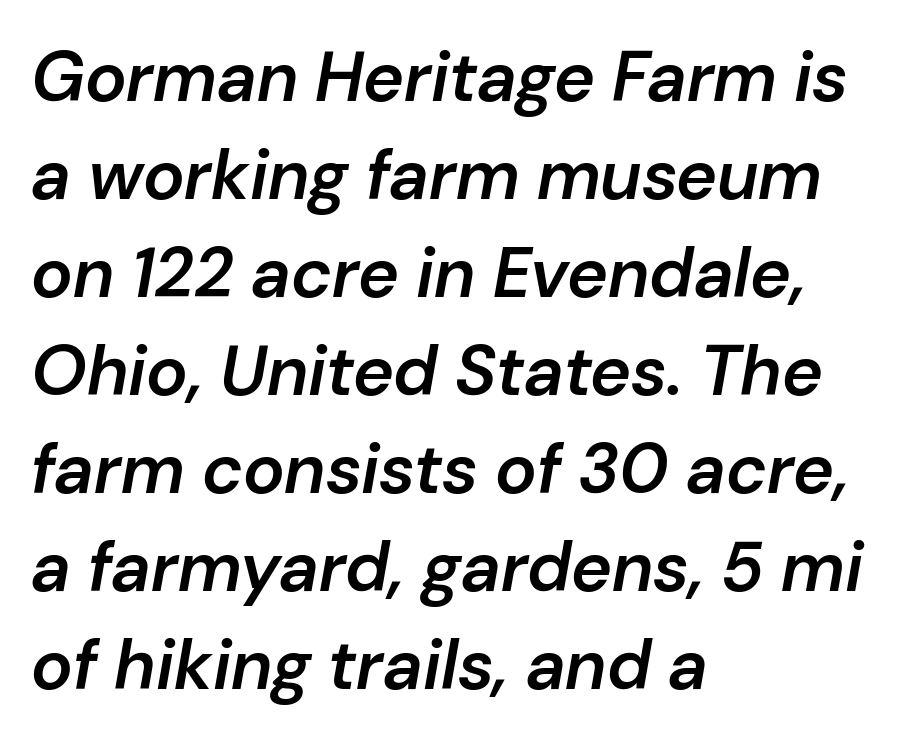
{"italic": "yes", "lean": "right", "slant_degrees": 10, "bold": "semi", "weight": "semibold", "width": "normal", "stroke_contrast": "low", "x_height": "medium", "monospaced": "no", "underline": "no", "align": "left", "line_spacing": "normal", "line_spacing_ratio": 1.4, "letter_spacing": "normal", "letter_spacing_em": 0.0, "glyph_px": 70}
